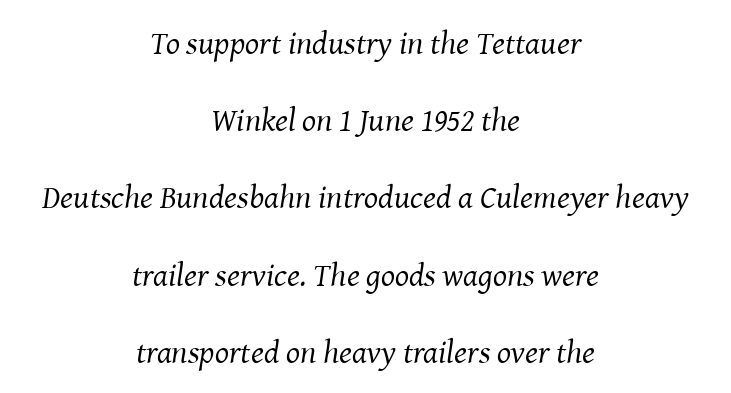
Q: Is the text bold? A: No.
Q: Is the text italic (slanted)? A: Yes, it leans right by about 8 degrees.
Q: Is the typeface a serif or a sans-serif typeface? A: Serif.
Q: Is the text underlined? A: No.
Q: How is the paragraph aligned? A: Centered.
Q: Is the spacing between letters normal or unusually wide? A: Normal.
Q: Is the spacing between lines tight, normal or loose? A: Loose.
Q: Width (condensed, normal, or wide)? A: Normal.
Q: Stroke contrast? A: Medium.
Q: x-height? A: Medium.
Q: Monospaced? A: No.
